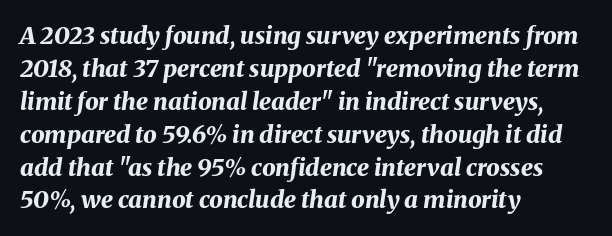
Q: Is the text bold? A: Yes.
Q: Is the text italic (slanted)? A: Yes, it leans right by about 8 degrees.
Q: Is the text underlined? A: No.
Q: How is the paragraph aligned? A: Left-aligned.
Q: Is the spacing between letters normal or unusually wide? A: Normal.
Q: Is the spacing between lines tight, normal or loose? A: Normal.
